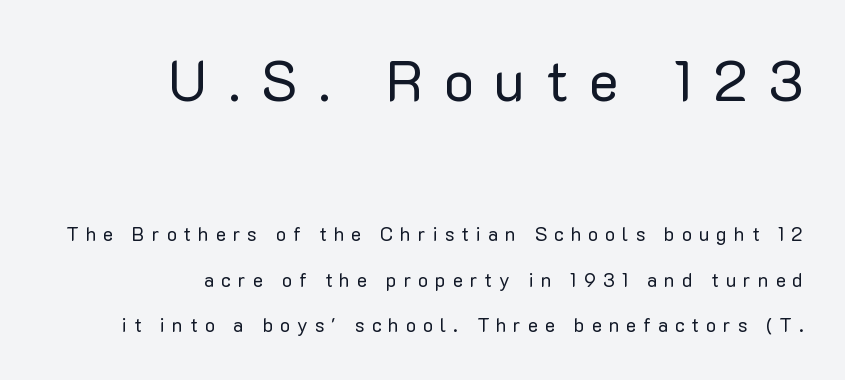
One-word summary of the alignment: right. Between these two stacked blocks, the higher one wins on size. Only glyphs here, with clear space below each row. I'd call this a sans setting — the letters go barefoot. Rendered with straight, roman letterforms.
